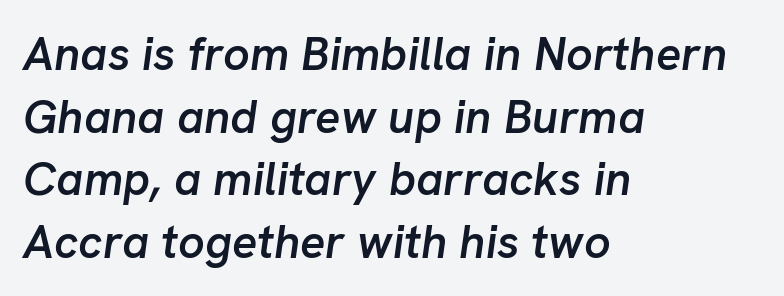
Casual observation: everything's shoved over to the left. Reading down the column, the eye jumps a familiar distance to each next line. The rendering uses natural spacing where letterforms have individual widths. Check under the words: just untouched page.
